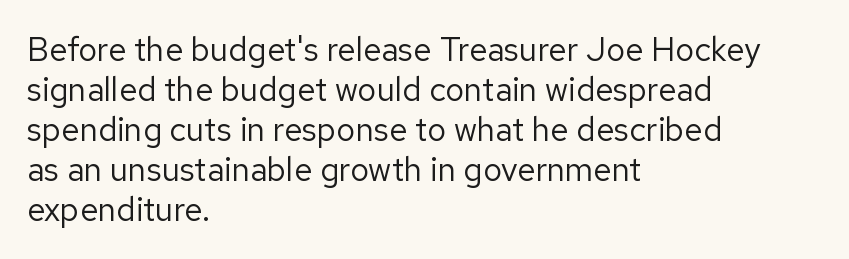
Q: Is the text bold? A: No.
Q: Is the text italic (slanted)? A: No, it is upright.
Q: Is the typeface a serif or a sans-serif typeface? A: Sans-serif.
Q: Is the text underlined? A: No.
Q: How is the paragraph aligned? A: Left-aligned.
Q: Is the spacing between letters normal or unusually wide? A: Normal.
Q: Width (condensed, normal, or wide)? A: Normal.
Q: Stroke contrast? A: Low.
Q: x-height? A: Medium.
Q: Monospaced? A: No.
